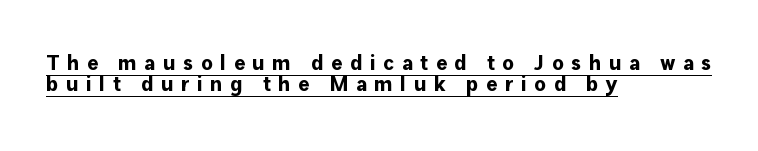
Every character sits straight up, as roman type does. The passage shown has open, widely tracked lettering throughout. Check the space under the baseline: a stroke is drawn there. The characters look thick and weighty, a clear bold.
